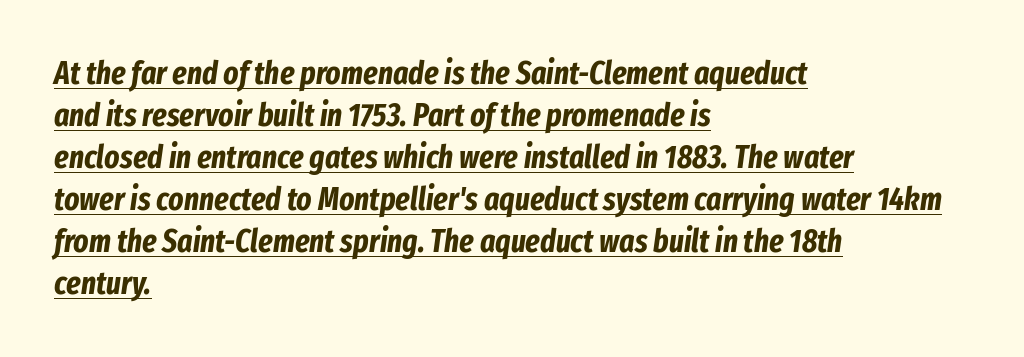
{"italic": "yes", "lean": "right", "slant_degrees": 8, "bold": "yes", "weight": "bold", "width": "condensed", "stroke_contrast": "low", "x_height": "medium", "monospaced": "no", "underline": "yes", "align": "left", "line_spacing": "normal", "line_spacing_ratio": 1.31, "letter_spacing": "normal", "letter_spacing_em": 0.0, "glyph_px": 32}
